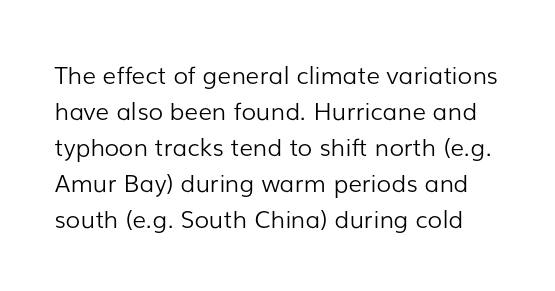
The image shows 24 px text type, upright; set normal line spacing (1.5x), normal letter spacing, not underlined.
